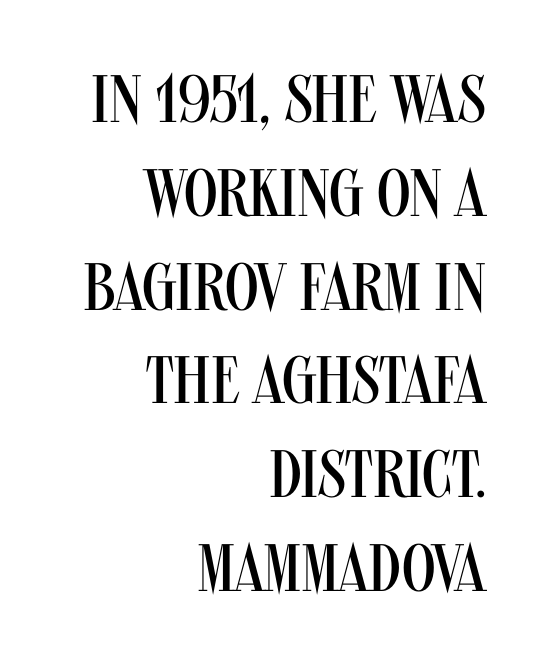
The image shows 67 px regular-weight, condensed sans-serif type, upright; set right-aligned, normal line spacing (1.4x), normal letter spacing, not underlined; medium stroke contrast and a large x-height.
